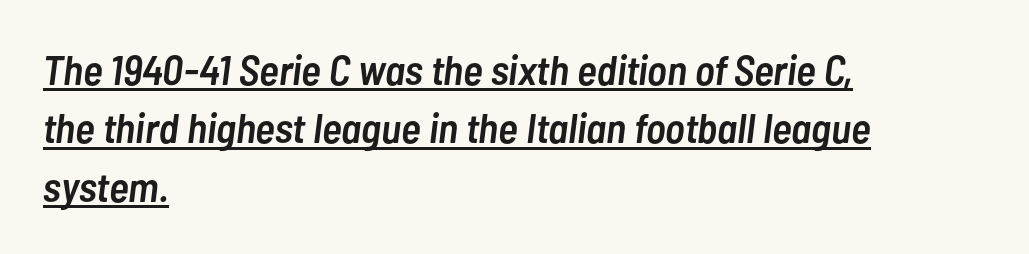
{"italic": "yes", "lean": "right", "slant_degrees": 7, "bold": "semi", "weight": "semibold", "width": "condensed", "stroke_contrast": "low", "x_height": "medium", "monospaced": "no", "underline": "yes", "align": "left", "line_spacing": "normal", "line_spacing_ratio": 1.39, "letter_spacing": "normal", "letter_spacing_em": 0.0, "glyph_px": 42}
